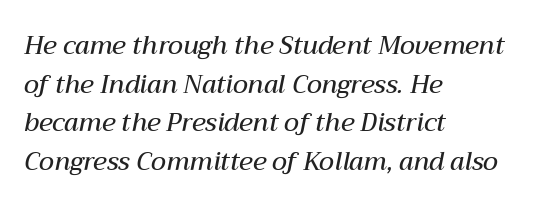
{"italic": "yes", "lean": "right", "slant_degrees": 12, "bold": "semi", "underline": "no", "align": "left", "line_spacing": "normal", "line_spacing_ratio": 1.55, "letter_spacing": "normal", "letter_spacing_em": 0.0, "glyph_px": 25}
